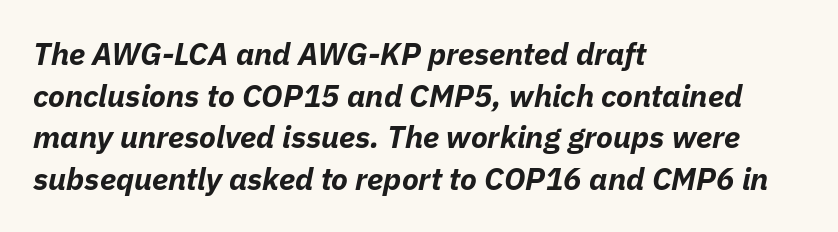
Compared with ordinary roman type, these characters are visibly tilted. These lines are rendered in a variable-pitch font. Weight: bold. The gaps between neighbouring characters are ordinary and unremarkable. The string is rendered with underlining switched off.
